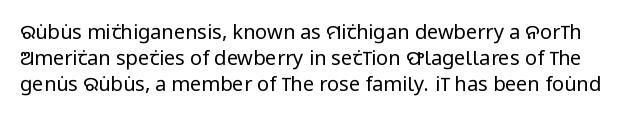
A roman cut, with each character standing at attention. Students, note that the glyphs here touch the page at normal intervals. The baseline area is clear. No chunkiness to these letters — they're not bold. Normally led — the rows are evenly, conventionally spaced.
